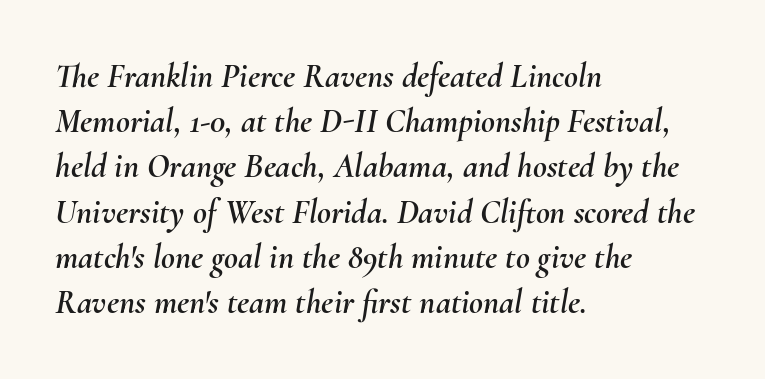
Q: Is the text italic (slanted)? A: Yes, it leans right by about 10 degrees.
Q: Is the text underlined? A: No.
Q: How is the paragraph aligned? A: Left-aligned.
Q: Is the spacing between letters normal or unusually wide? A: Normal.
Q: Is the spacing between lines tight, normal or loose? A: Normal.
Q: Width (condensed, normal, or wide)? A: Normal.
Q: Stroke contrast? A: Medium.
Q: x-height? A: Small.
Q: Monospaced? A: No.
